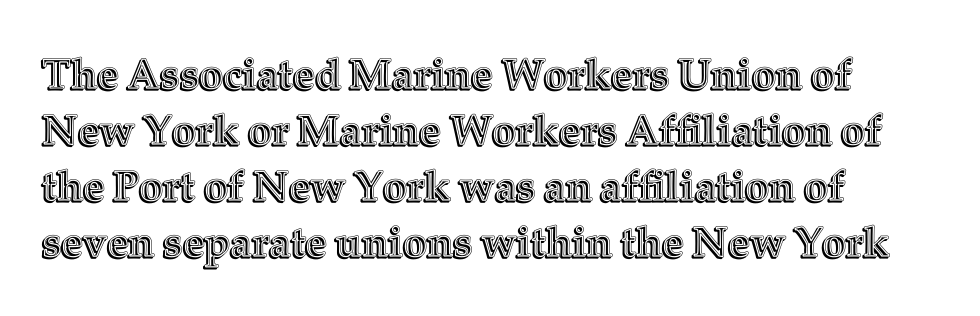
The image shows 42 px text type, upright; set left-aligned, normal line spacing (1.33x), normal letter spacing, not underlined; a medium x-height.
